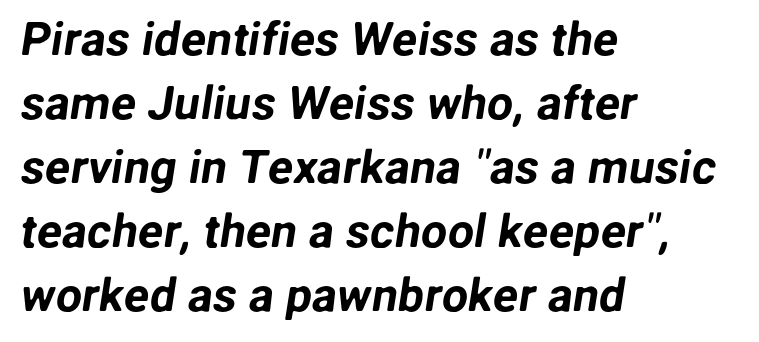
The passage shown is typed in a proportional face where columns would drift. Are there feet on the stems? There aren't — it's a sans. Spacing between characters is what you'd get straight out of the box. The passage shown is not underscored anywhere. The rendering anchors every line to the left-hand side.
